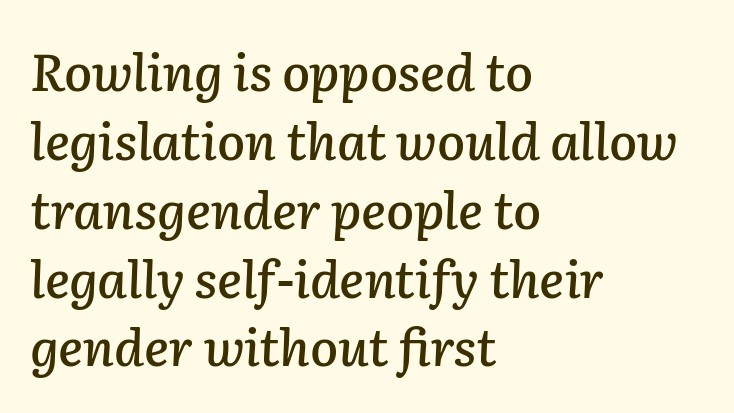
Q: Is the text italic (slanted)? A: Yes, it leans right by about 2 degrees.
Q: Is the text underlined? A: No.
Q: How is the paragraph aligned? A: Left-aligned.
Q: Is the spacing between letters normal or unusually wide? A: Normal.
Q: Is the spacing between lines tight, normal or loose? A: Normal.
Q: Width (condensed, normal, or wide)? A: Normal.
Q: Stroke contrast? A: Low.
Q: x-height? A: Medium.
Q: Monospaced? A: No.
